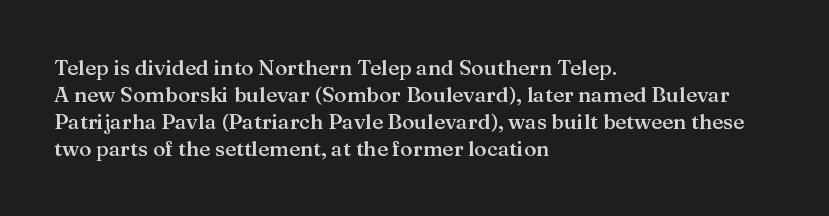
The image shows 21 px text type, upright; set left-aligned, normal line spacing (1.28x), normal letter spacing, not underlined.
